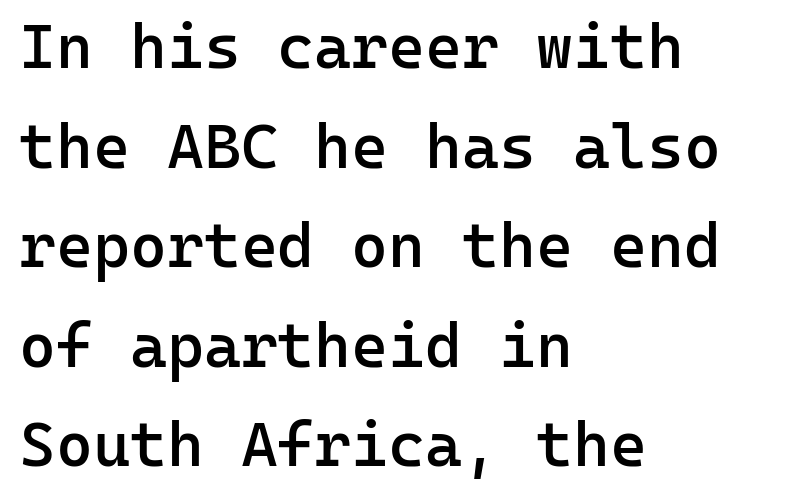
{"serif": "no", "italic": "no", "bold": "semi", "weight": "semibold", "width": "normal", "stroke_contrast": "low", "x_height": "medium", "monospaced": "yes", "underline": "no", "align": "left", "line_spacing": "normal", "line_spacing_ratio": 1.58, "letter_spacing": "normal", "letter_spacing_em": 0.0, "glyph_px": 63}
